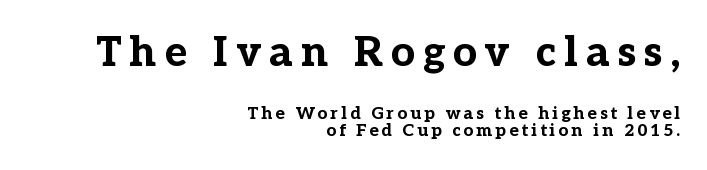
These lines stack with their right ends in a neat column. The earlier block is typeset at a bigger size than the later block. Rule under the text: the space is simply empty. Whoever set this chose condensed vertical rhythm over breathing room. Weight: bold. Designer's note — italics off, roman on.
